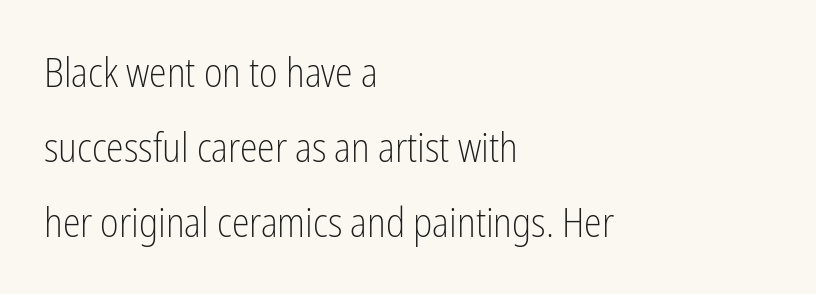
Vertical strokes here are truly vertical. Character widths vary here, with narrow letters taking less room than wide ones. The space beneath each line is pristine and unruled. No heavy texture on the line: the type isn't bold. In terms of letterform style, serifs are entirely absent. Spacing between characters is what you'd get straight out of the box.
